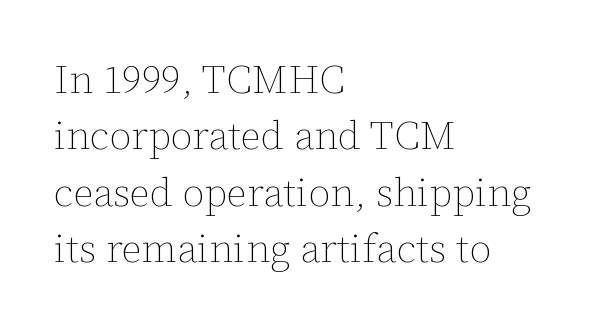
Q: Is the text bold? A: No.
Q: Is the text italic (slanted)? A: No, it is upright.
Q: Is the text underlined? A: No.
Q: How is the paragraph aligned? A: Left-aligned.
Q: Is the spacing between letters normal or unusually wide? A: Normal.
Q: Is the spacing between lines tight, normal or loose? A: Normal.
Q: Width (condensed, normal, or wide)? A: Normal.
Q: Stroke contrast? A: Low.
Q: x-height? A: Medium.
Q: Monospaced? A: No.
